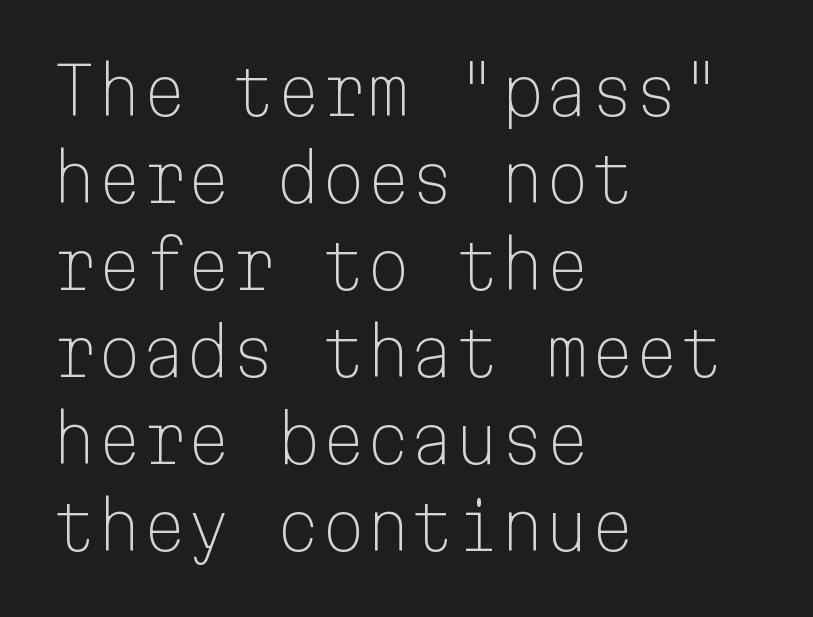
No heavy texture on the line: the type isn't bold. Tracking here is standard; glyphs follow each other at the usual distance. Nope, not italic — everything's standing straight. Caption: multi-line text, flush left, ragged right. Honestly, the row spacing looks completely unremarkable. The glyphs in this specimen are sans serif.
